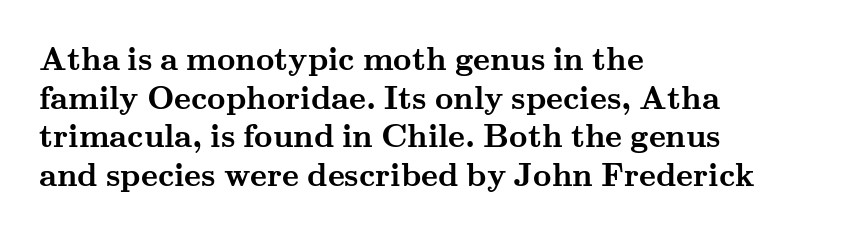
{"serif": "yes", "italic": "no", "bold": "yes", "weight": "semibold", "width": "wide", "stroke_contrast": "medium", "x_height": "small", "monospaced": "no", "underline": "no", "align": "left", "line_spacing_ratio": 1.21, "letter_spacing": "normal", "letter_spacing_em": 0.0, "glyph_px": 32}
